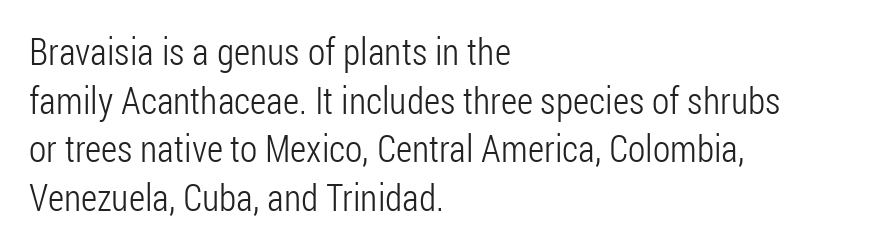
This is not heavy type; no bold has been used. In terms of posture, this sample is upright. The face used here is a sans, in the tradition of grotesques and geometrics. The horizontal fit of the characters is conventional and even. Proportional: the letters do not fall into vertical columns.
